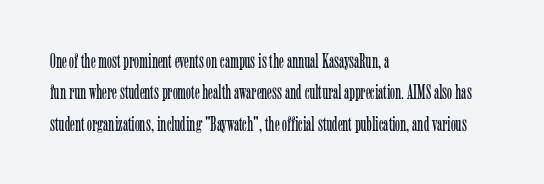
Q: Is the text bold? A: No.
Q: Is the text italic (slanted)? A: No, it is upright.
Q: Is the text underlined? A: No.
Q: How is the paragraph aligned? A: Left-aligned.
Q: Is the spacing between letters normal or unusually wide? A: Normal.
Q: Is the spacing between lines tight, normal or loose? A: Normal.
